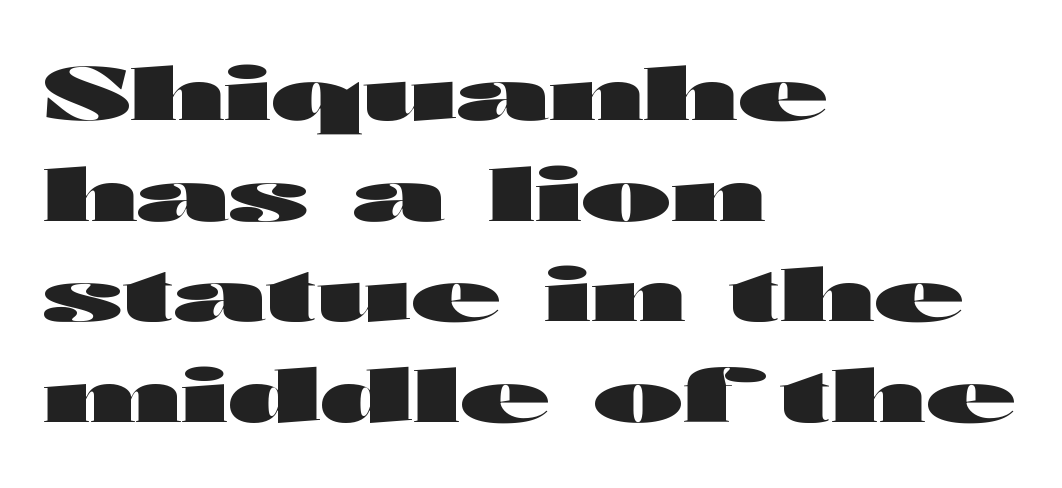
Leftover space on each line is placed entirely after the last word. Each letter keeps its own natural width here, so spacing adapts to shape. The foot of each line stays bare and open. Examine the stroke ends and you'll find no serifs. Regular leading. Strong, thick strokes mark this as bold type.
